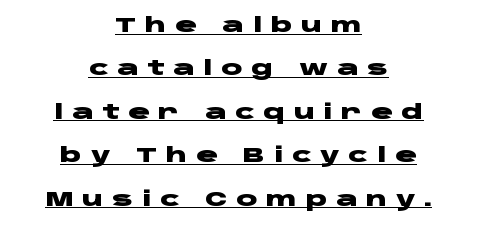
The image shows 20 px bold type, upright; set centered, loose line spacing (2.17x), unusually wide letter spacing (+0.43 em), underlined.
